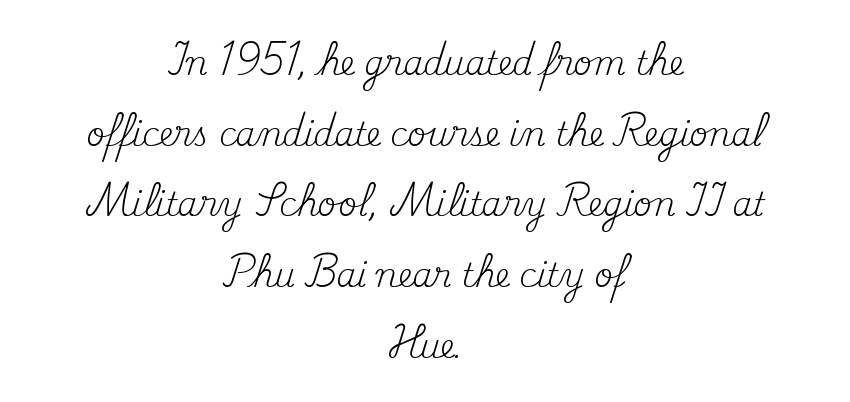
Regarding serifs, this sample has them. Letter spacing: default. Any mark beneath the type? The region is blank. The font is comparable to plain body text, perhaps lighter. Is there much room between lines? Yes — plenty of vertical air separates them.
